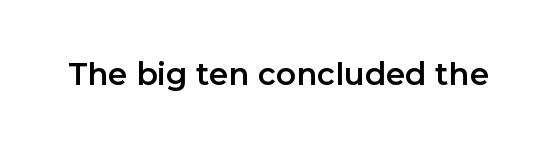
Q: Is the text italic (slanted)? A: No, it is upright.
Q: Is the typeface a serif or a sans-serif typeface? A: Sans-serif.
Q: Is the text underlined? A: No.
Q: Is the spacing between letters normal or unusually wide? A: Normal.
Q: Width (condensed, normal, or wide)? A: Normal.
Q: Stroke contrast? A: Low.
Q: x-height? A: Medium.
Q: Monospaced? A: No.
